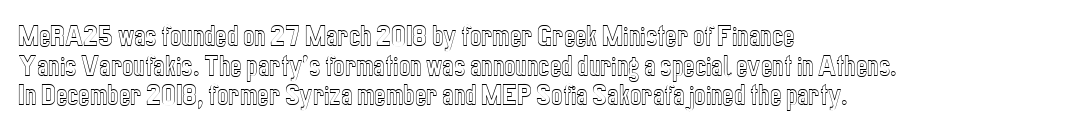
The image shows 24 px text type, upright; set left-aligned, line spacing 1.23x, normal letter spacing, not underlined.
